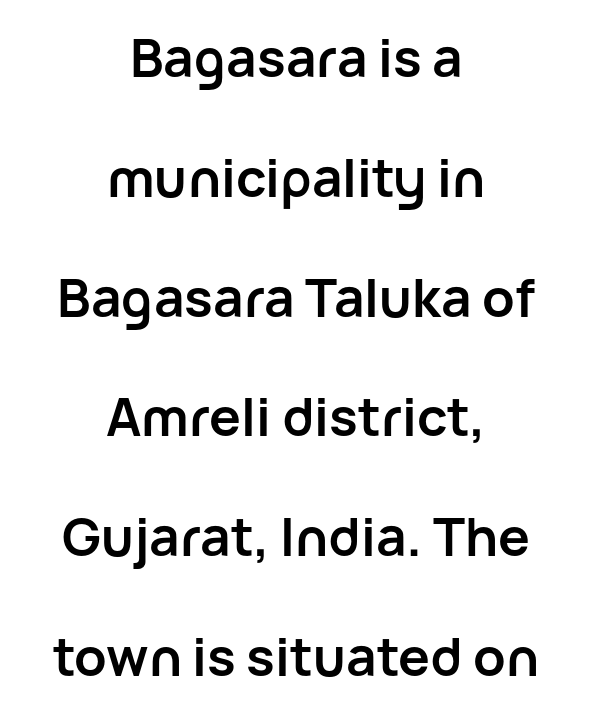
Q: Is the text bold? A: Yes.
Q: Is the text italic (slanted)? A: No, it is upright.
Q: Is the typeface a serif or a sans-serif typeface? A: Sans-serif.
Q: Is the text underlined? A: No.
Q: How is the paragraph aligned? A: Centered.
Q: Is the spacing between letters normal or unusually wide? A: Normal.
Q: Is the spacing between lines tight, normal or loose? A: Loose.
Q: Width (condensed, normal, or wide)? A: Normal.
Q: Stroke contrast? A: Low.
Q: x-height? A: Medium.
Q: Monospaced? A: No.
